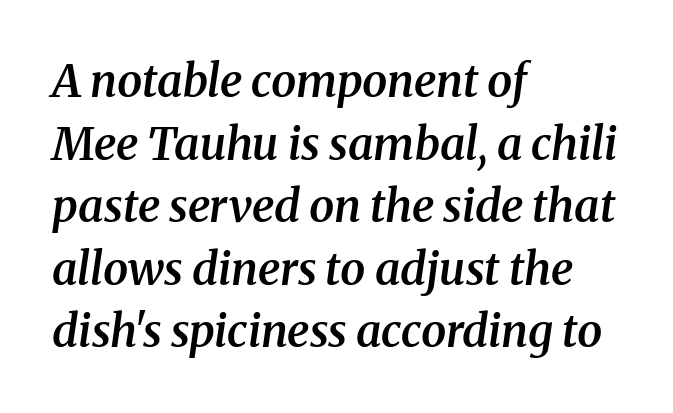
I'd describe the lettering as semibold — firm but not a full bold. Check under the words: just untouched page. The block of text has a typical density, with ordinary space between rows. The face used here is proportionally spaced, like ordinary book or web type. Small tapered or slab feet sit at the stroke ends, so this counts as serif. Here the glyphs are tracked normally, forming tight word shapes.
